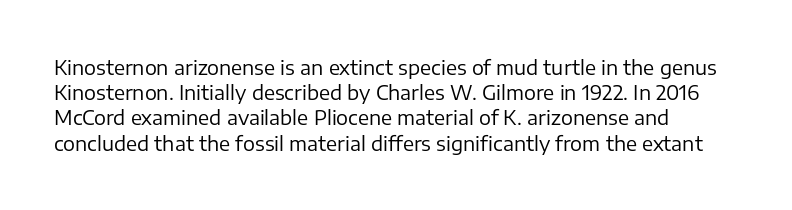
The image shows 20 px text type, upright; set left-aligned, normal line spacing (1.26x), normal letter spacing, not underlined.
